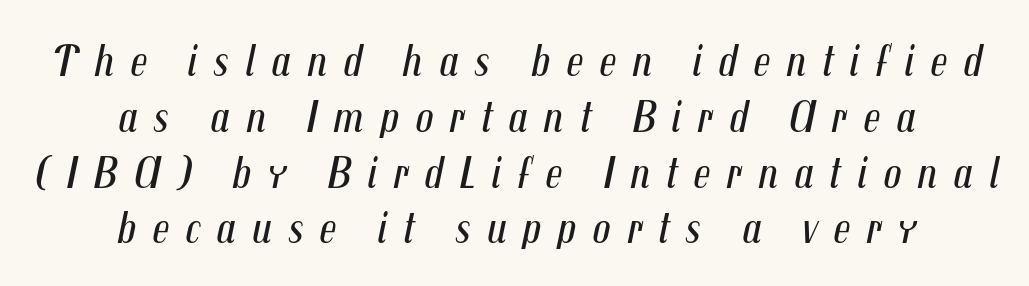
Q: Is the text bold? A: No.
Q: Is the text italic (slanted)? A: Yes, it leans right by about 12 degrees.
Q: Is the text underlined? A: No.
Q: How is the paragraph aligned? A: Centered.
Q: Is the spacing between letters normal or unusually wide? A: Unusually wide.
Q: Width (condensed, normal, or wide)? A: Condensed.
Q: Stroke contrast? A: Medium.
Q: x-height? A: Medium.
Q: Monospaced? A: No.
